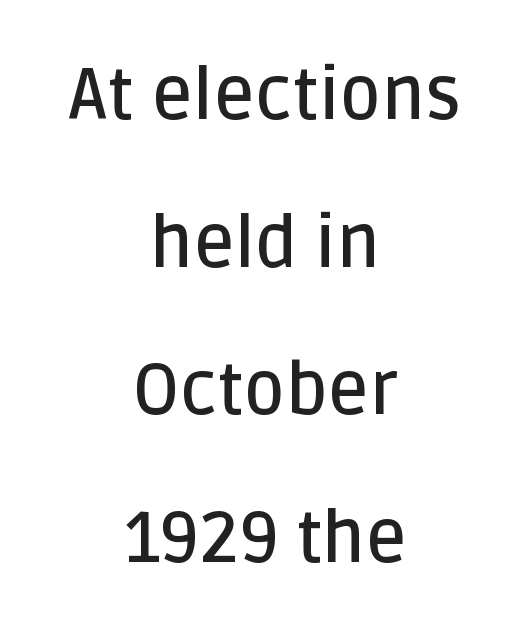
The image shows 71 px semibold sans-serif type, upright; set centered, loose line spacing (2.08x), normal letter spacing, not underlined; low stroke contrast and a large x-height.
